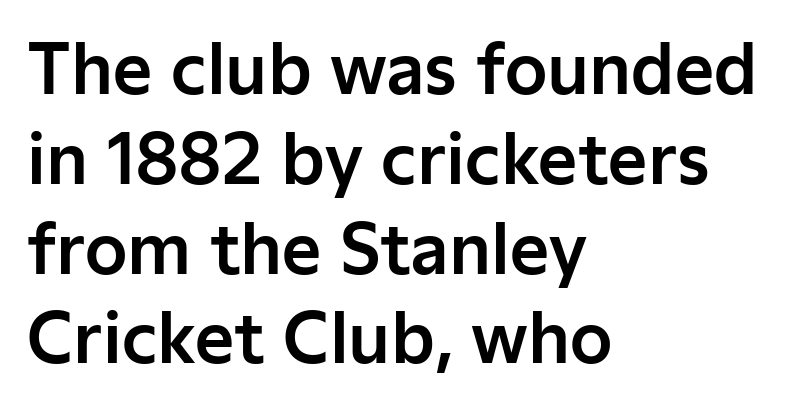
Q: Is the text italic (slanted)? A: No, it is upright.
Q: Is the typeface a serif or a sans-serif typeface? A: Sans-serif.
Q: Is the text underlined? A: No.
Q: How is the paragraph aligned? A: Left-aligned.
Q: Is the spacing between letters normal or unusually wide? A: Normal.
Q: Is the spacing between lines tight, normal or loose? A: Normal.
Q: Width (condensed, normal, or wide)? A: Normal.
Q: Stroke contrast? A: Low.
Q: x-height? A: Medium.
Q: Monospaced? A: No.
